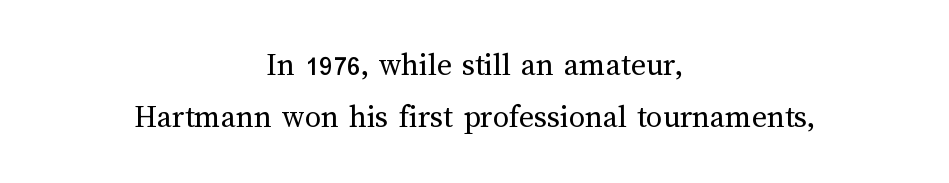
Q: Is the text bold? A: No.
Q: Is the text italic (slanted)? A: No, it is upright.
Q: Is the text underlined? A: No.
Q: How is the paragraph aligned? A: Centered.
Q: Is the spacing between letters normal or unusually wide? A: Normal.
Q: Is the spacing between lines tight, normal or loose? A: Normal.
Q: Width (condensed, normal, or wide)? A: Normal.
Q: Stroke contrast? A: Medium.
Q: x-height? A: Medium.
Q: Monospaced? A: No.
